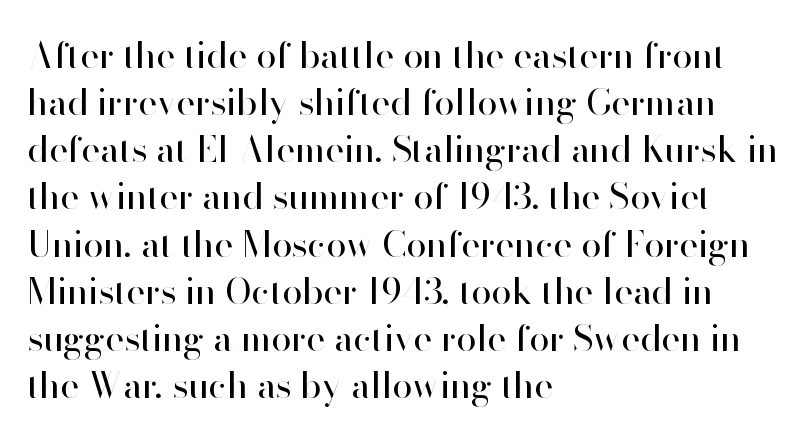
{"serif": "no", "italic": "no", "bold": "no", "weight": "regular", "width": "normal", "stroke_contrast": "high", "x_height": "small", "monospaced": "no", "underline": "no", "align": "left", "line_spacing": "normal", "line_spacing_ratio": 1.31, "letter_spacing": "normal", "letter_spacing_em": 0.0, "glyph_px": 36}
